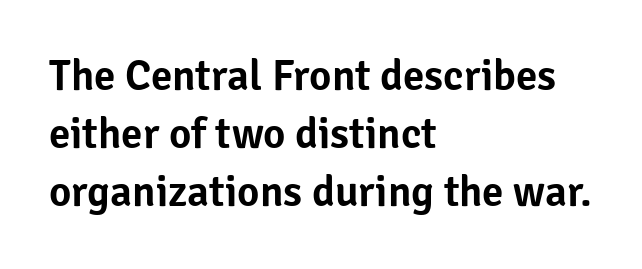
Q: Is the text italic (slanted)? A: No, it is upright.
Q: Is the typeface a serif or a sans-serif typeface? A: Sans-serif.
Q: Is the text underlined? A: No.
Q: How is the paragraph aligned? A: Left-aligned.
Q: Is the spacing between letters normal or unusually wide? A: Normal.
Q: Is the spacing between lines tight, normal or loose? A: Normal.
Q: Width (condensed, normal, or wide)? A: Normal.
Q: Stroke contrast? A: Low.
Q: x-height? A: Medium.
Q: Monospaced? A: No.
